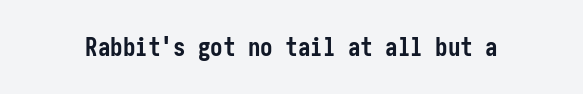
The image shows 25 px bold type, upright; set normal letter spacing, not underlined.
